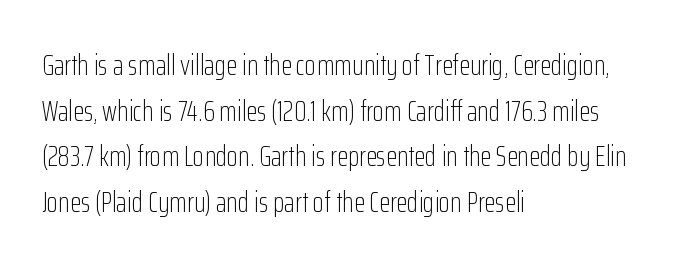
{"serif": "no", "italic": "no", "bold": "no", "weight": "light", "width": "condensed", "stroke_contrast": "low", "x_height": "medium", "monospaced": "no", "underline": "no", "align": "left", "line_spacing": "normal", "line_spacing_ratio": 1.57, "letter_spacing": "normal", "letter_spacing_em": 0.0, "glyph_px": 29}
